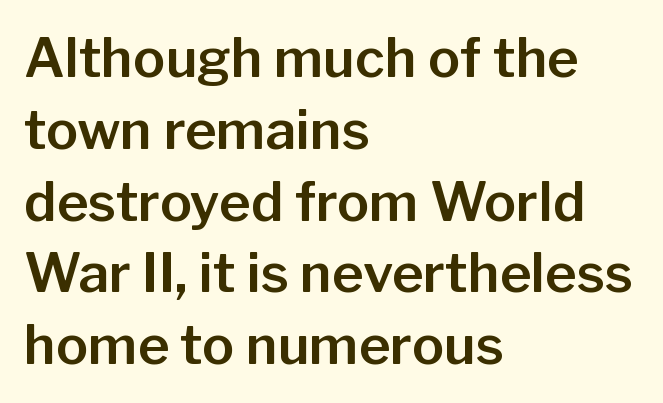
{"serif": "no", "italic": "no", "width": "normal", "stroke_contrast": "low", "x_height": "medium", "monospaced": "no", "underline": "no", "align": "left", "line_spacing": "normal", "line_spacing_ratio": 1.33, "letter_spacing": "normal", "letter_spacing_em": 0.0, "glyph_px": 54}
